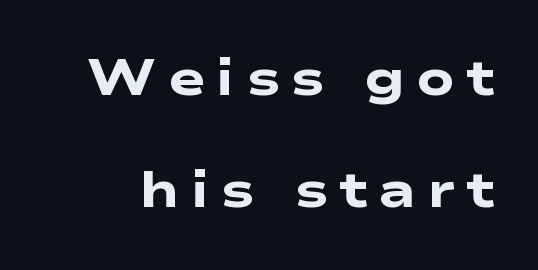
Q: Is the text bold? A: Yes.
Q: Is the typeface a serif or a sans-serif typeface? A: Sans-serif.
Q: Is the text underlined? A: No.
Q: Is the spacing between letters normal or unusually wide? A: Unusually wide.
Q: Is the spacing between lines tight, normal or loose? A: Loose.
Q: Width (condensed, normal, or wide)? A: Wide.
Q: Stroke contrast? A: Low.
Q: x-height? A: Medium.
Q: Monospaced? A: No.
